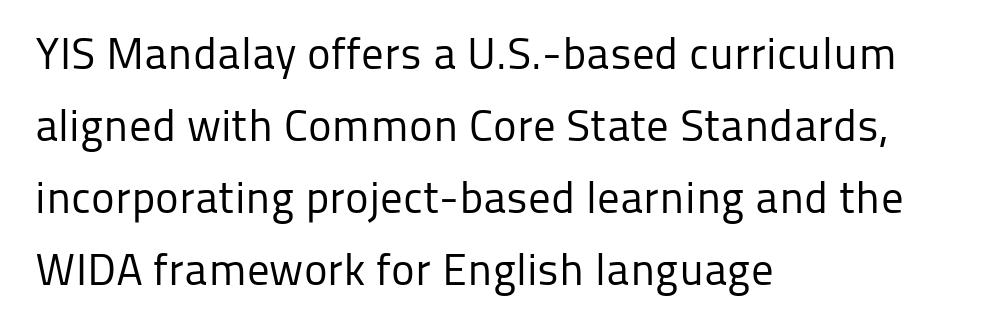
The image shows 45 px regular-weight sans-serif type, upright; set left-aligned, normal line spacing (1.6x), normal letter spacing, not underlined; low stroke contrast and a medium x-height.
